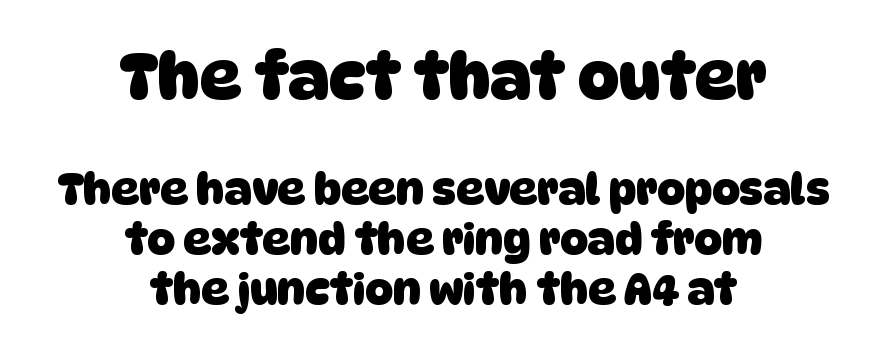
{"serif": "no", "bold": "yes", "weight": "heavy", "width": "normal", "stroke_contrast": "low", "x_height": "large", "monospaced": "no", "underline": "no", "align": "center", "line_spacing_ratio": 1.16, "letter_spacing": "normal", "letter_spacing_em": 0.0, "larger_block": "first", "size_ratio": 1.49, "glyph_px": 64}
